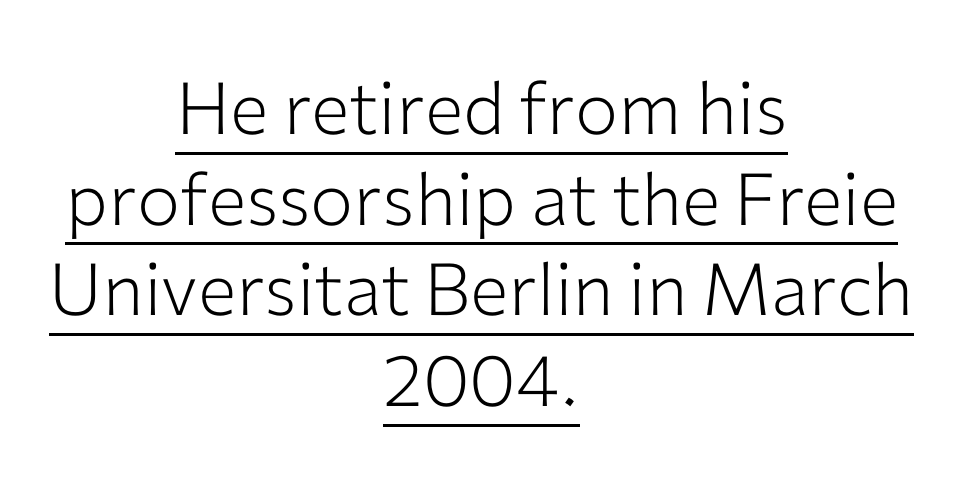
{"serif": "no", "italic": "no", "bold": "no", "weight": "light", "width": "normal", "stroke_contrast": "low", "x_height": "medium", "monospaced": "no", "underline": "yes", "align": "center", "line_spacing": "normal", "line_spacing_ratio": 1.26, "letter_spacing": "normal", "letter_spacing_em": 0.0, "glyph_px": 72}
